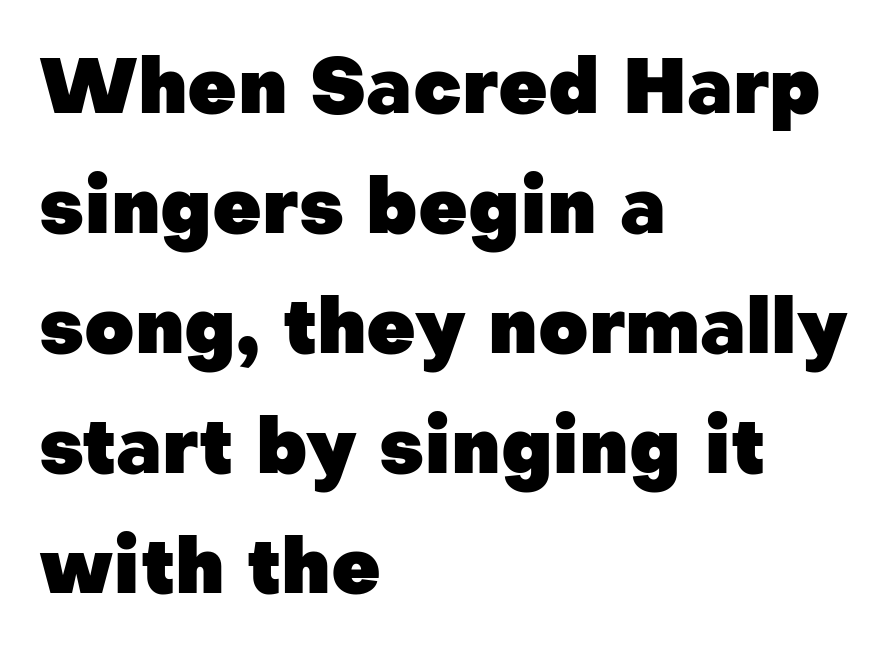
The rows are spaced the way most documents space them. Varying glyph widths throughout — classic text-font behaviour. When letters stand straight like this, we call the style roman or upright. Is this a sans? Yes — the strokes have no serifs. The zone under the glyphs is completely vacant.
